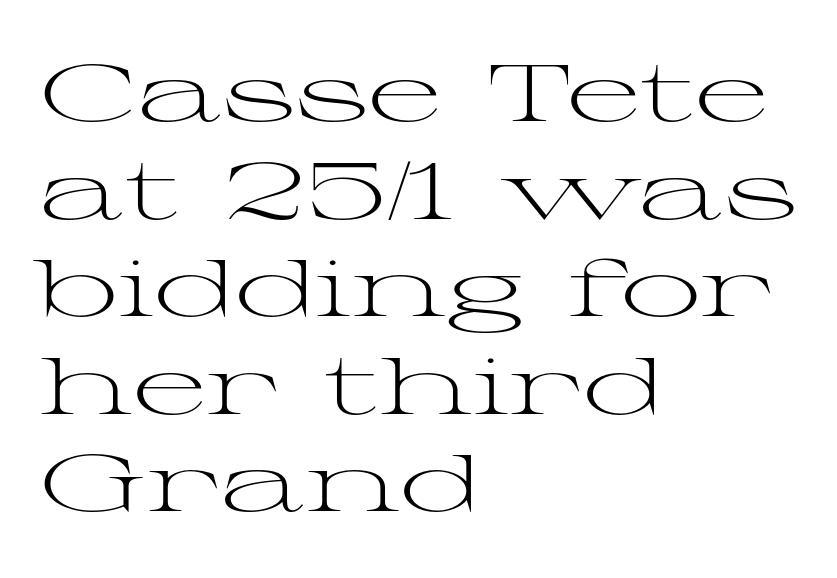
Q: Is the text bold? A: No.
Q: Is the text italic (slanted)? A: No, it is upright.
Q: Is the typeface a serif or a sans-serif typeface? A: Serif.
Q: Is the text underlined? A: No.
Q: How is the paragraph aligned? A: Left-aligned.
Q: Is the spacing between letters normal or unusually wide? A: Normal.
Q: Width (condensed, normal, or wide)? A: Wide.
Q: Stroke contrast? A: Medium.
Q: x-height? A: Medium.
Q: Monospaced? A: No.
